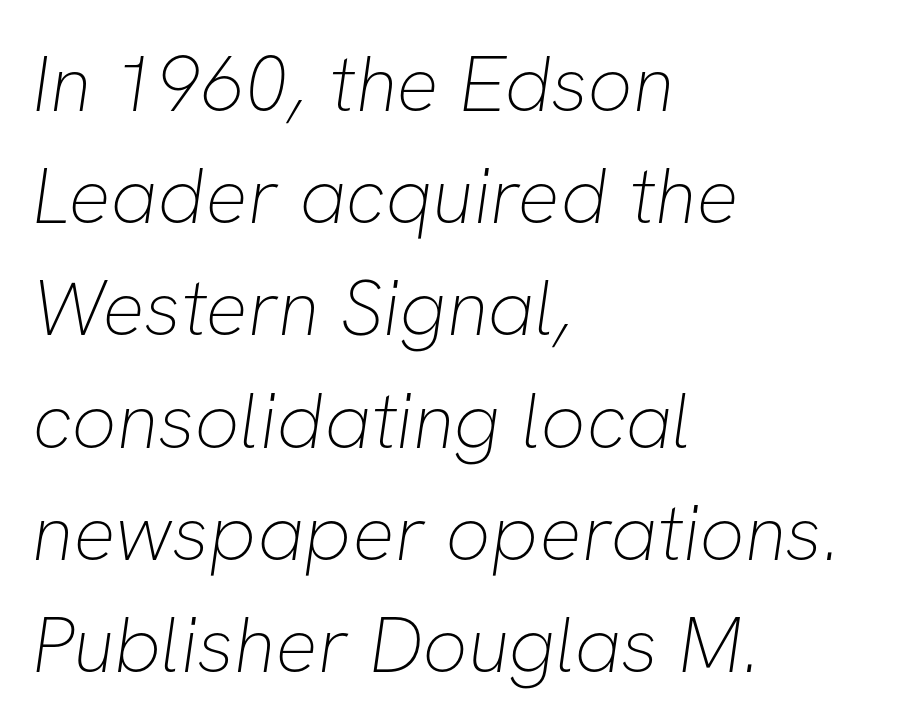
Q: Is the text bold? A: No.
Q: Is the typeface a serif or a sans-serif typeface? A: Sans-serif.
Q: Is the text underlined? A: No.
Q: How is the paragraph aligned? A: Left-aligned.
Q: Is the spacing between letters normal or unusually wide? A: Normal.
Q: Is the spacing between lines tight, normal or loose? A: Normal.
Q: Width (condensed, normal, or wide)? A: Normal.
Q: Stroke contrast? A: Low.
Q: x-height? A: Medium.
Q: Monospaced? A: No.
